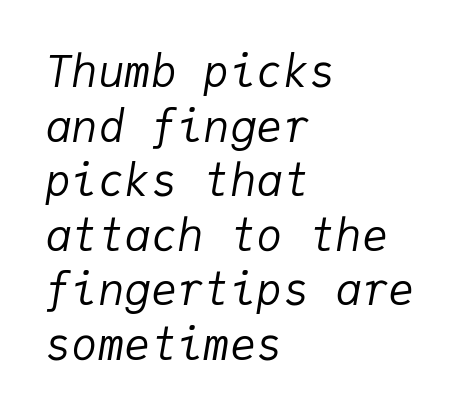
{"italic": "yes", "lean": "right", "slant_degrees": 9, "bold": "no", "weight": "regular", "width": "normal", "stroke_contrast": "low", "x_height": "medium", "monospaced": "yes", "underline": "no", "align": "left", "line_spacing_ratio": 1.24, "letter_spacing": "normal", "letter_spacing_em": 0.0, "glyph_px": 44}
